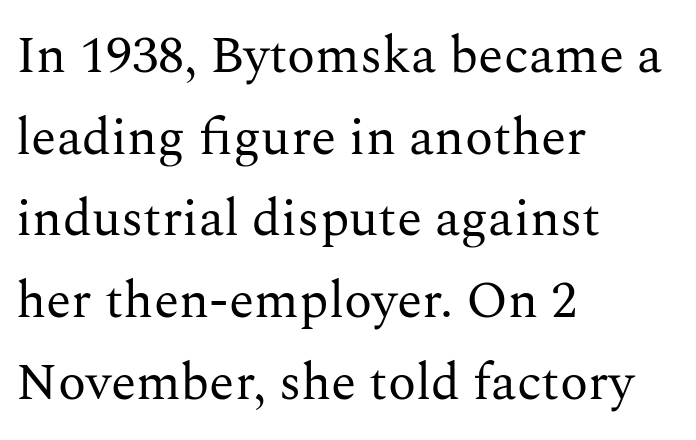
The passage shown has conventional tracking throughout. Horizontal bands of white between lines are of average thickness. The axis of the letterforms is exactly vertical. Check under the words: just untouched page. Think of a printed novel: that variable character pitch is what you see here. Is this a heavy cut? Hardly; it is regular or lighter.
